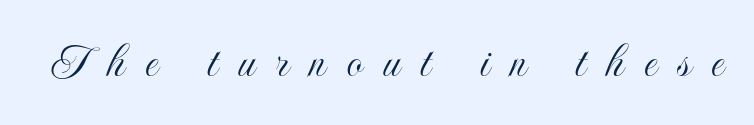
Q: Is the text italic (slanted)? A: Yes.
Q: Is the text underlined? A: No.
Q: Is the spacing between letters normal or unusually wide? A: Unusually wide.
Q: Width (condensed, normal, or wide)? A: Condensed.
Q: x-height? A: Small.
Q: Monospaced? A: No.
